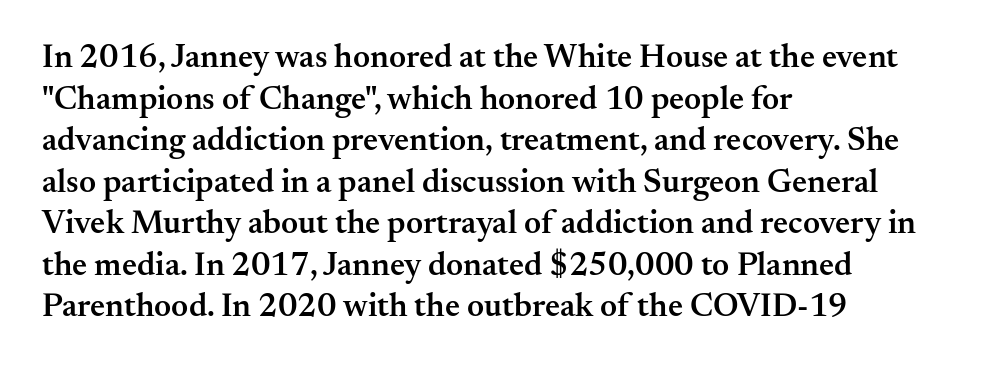
Q: Is the text bold? A: Semi-bold.
Q: Is the text italic (slanted)? A: No, it is upright.
Q: Is the typeface a serif or a sans-serif typeface? A: Serif.
Q: Is the text underlined? A: No.
Q: How is the paragraph aligned? A: Left-aligned.
Q: Is the spacing between letters normal or unusually wide? A: Normal.
Q: Is the spacing between lines tight, normal or loose? A: Normal.
Q: Width (condensed, normal, or wide)? A: Normal.
Q: Stroke contrast? A: Medium.
Q: x-height? A: Small.
Q: Monospaced? A: No.
